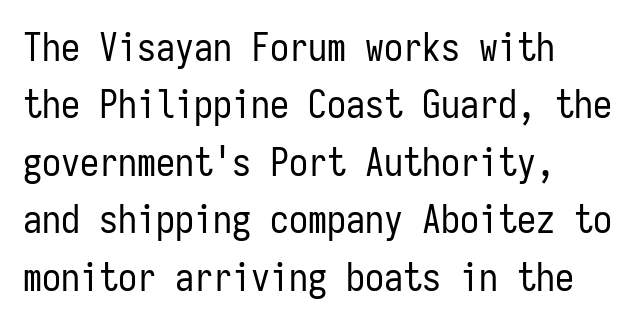
{"serif": "no", "italic": "no", "bold": "no", "weight": "regular", "width": "condensed", "stroke_contrast": "low", "x_height": "medium", "monospaced": "yes", "underline": "no", "line_spacing": "normal", "line_spacing_ratio": 1.51, "letter_spacing": "normal", "letter_spacing_em": 0.0, "glyph_px": 38}
